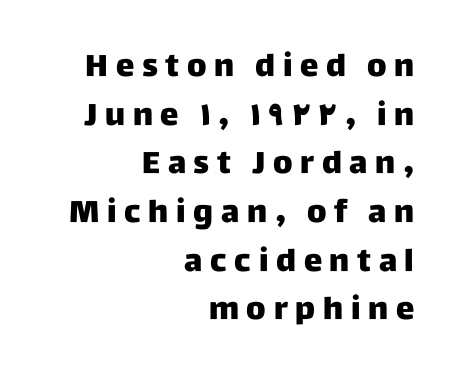
The image shows 31 px sans-serif type, upright; set right-aligned, normal line spacing (1.57x), unusually wide letter spacing (+0.25 em), not underlined; low stroke contrast and a large x-height.
